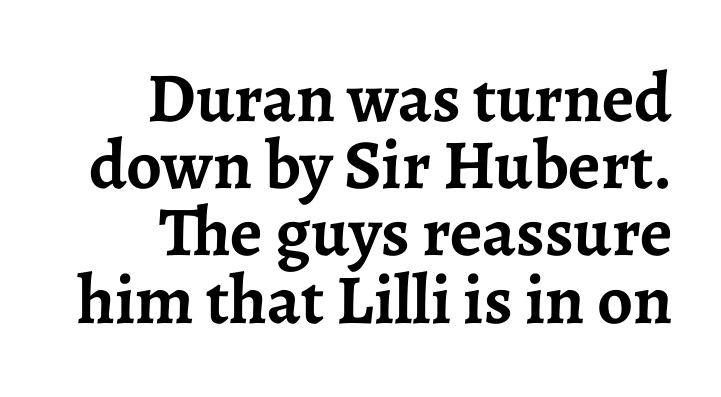
Check the space under the baseline: it is left empty. The line-height multiplier appears low, near solid setting. Glyph-to-glyph distance matches everyday printed text. All the whitespace from short lines collects on the left.
